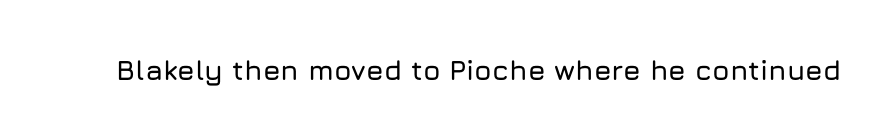
{"serif": "no", "italic": "no", "width": "normal", "stroke_contrast": "low", "x_height": "medium", "monospaced": "no", "underline": "no", "letter_spacing": "normal", "letter_spacing_em": 0.0, "glyph_px": 28}
